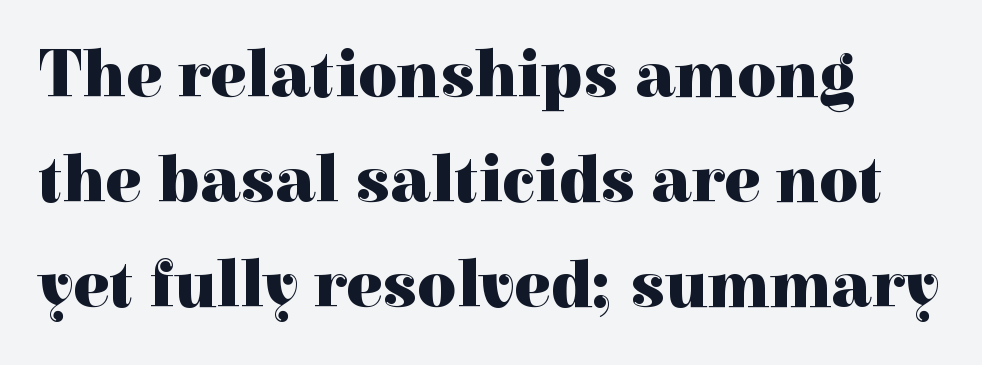
{"serif": "yes", "italic": "no", "bold": "yes", "weight": "heavy", "width": "normal", "x_height": "medium", "monospaced": "no", "underline": "no", "line_spacing": "normal", "line_spacing_ratio": 1.57, "letter_spacing": "normal", "letter_spacing_em": 0.0, "glyph_px": 67}
